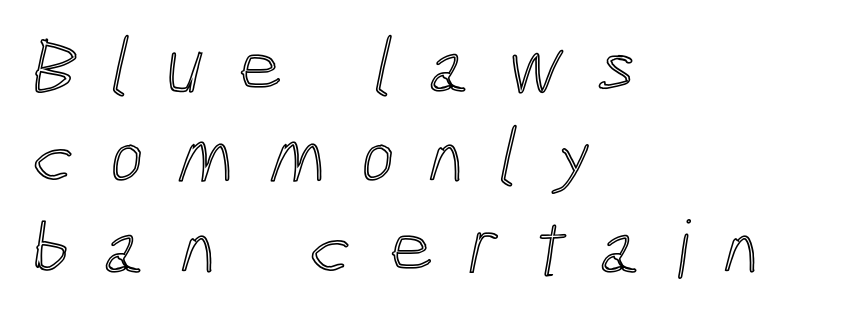
Q: Is the text underlined? A: No.
Q: How is the paragraph aligned? A: Left-aligned.
Q: Is the spacing between letters normal or unusually wide? A: Unusually wide.
Q: Is the spacing between lines tight, normal or loose? A: Tight.
Q: Width (condensed, normal, or wide)? A: Condensed.
Q: x-height? A: Medium.
Q: Monospaced? A: No.
